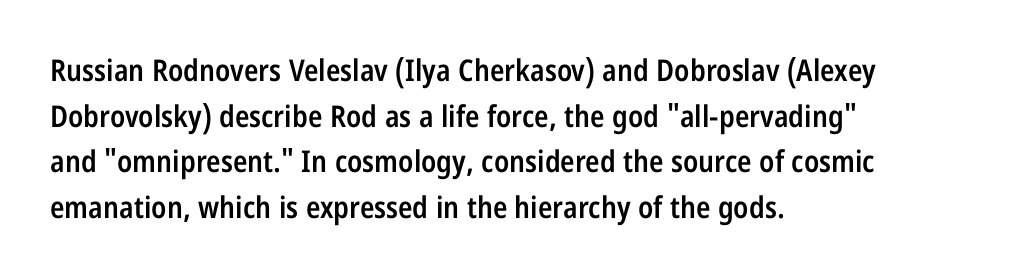
The letters advance in unequal steps, a hallmark of proportional type. Notice how descenders clear the ascenders below comfortably — that's standard leading. Nobody touched the tracking dial on this one. Descender tails drop into unmarked territory.
